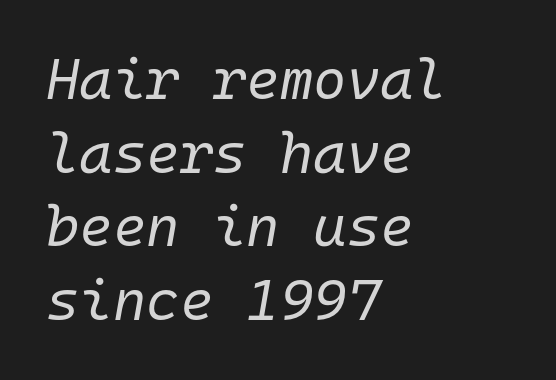
The image shows 57 px regular-weight type, italic (leaning right), monospaced; set left-aligned, normal line spacing (1.29x), normal letter spacing, not underlined; low stroke contrast and a medium x-height.
